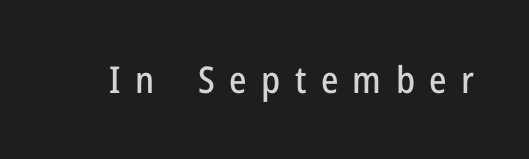
{"serif": "no", "italic": "no", "width": "condensed", "stroke_contrast": "low", "x_height": "medium", "monospaced": "no", "underline": "no", "letter_spacing": "wide", "letter_spacing_em": 0.39, "glyph_px": 37}
